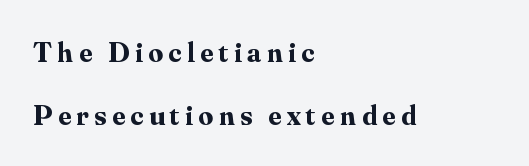
Q: Is the text bold? A: Yes.
Q: Is the text italic (slanted)? A: No, it is upright.
Q: Is the typeface a serif or a sans-serif typeface? A: Serif.
Q: Is the text underlined? A: No.
Q: How is the paragraph aligned? A: Left-aligned.
Q: Is the spacing between lines tight, normal or loose? A: Loose.
Q: Width (condensed, normal, or wide)? A: Normal.
Q: Stroke contrast? A: Medium.
Q: x-height? A: Small.
Q: Monospaced? A: No.
